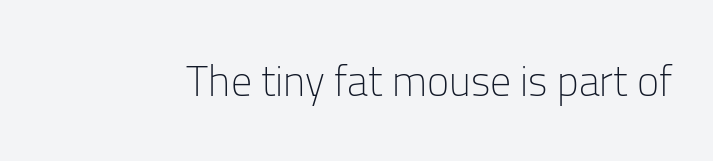
The image shows 42 px light sans-serif type, upright; set normal letter spacing, not underlined; low stroke contrast and a medium x-height.
